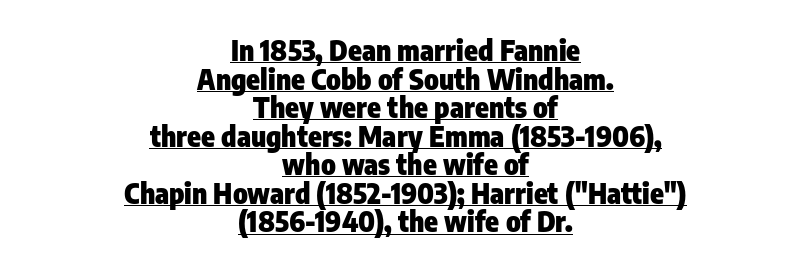
Q: Is the text bold? A: Yes.
Q: Is the text italic (slanted)? A: No, it is upright.
Q: Is the typeface a serif or a sans-serif typeface? A: Sans-serif.
Q: Is the text underlined? A: Yes.
Q: How is the paragraph aligned? A: Centered.
Q: Is the spacing between letters normal or unusually wide? A: Normal.
Q: Is the spacing between lines tight, normal or loose? A: Tight.
Q: Width (condensed, normal, or wide)? A: Condensed.
Q: Stroke contrast? A: Low.
Q: x-height? A: Medium.
Q: Monospaced? A: No.
